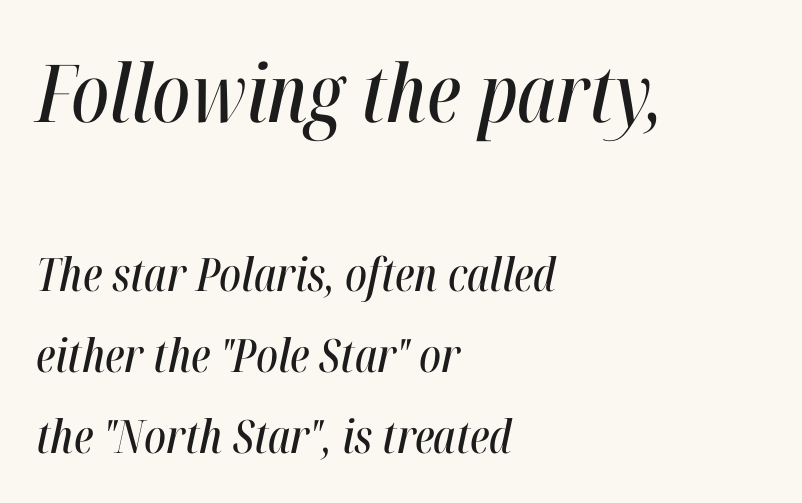
The image shows 80 px condensed type, italic (leaning right); set left-aligned, line spacing 1.76x, normal letter spacing, not underlined; the first (top) block is 1.74x larger; high stroke contrast and a medium x-height.
